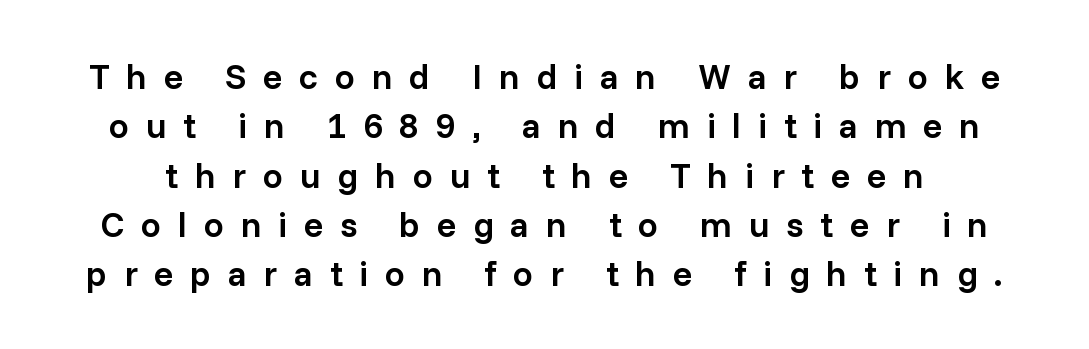
Q: Is the text bold? A: Semi-bold.
Q: Is the text italic (slanted)? A: No, it is upright.
Q: Is the typeface a serif or a sans-serif typeface? A: Sans-serif.
Q: Is the text underlined? A: No.
Q: Is the spacing between letters normal or unusually wide? A: Unusually wide.
Q: Is the spacing between lines tight, normal or loose? A: Normal.
Q: Width (condensed, normal, or wide)? A: Normal.
Q: Stroke contrast? A: Low.
Q: x-height? A: Medium.
Q: Monospaced? A: No.
